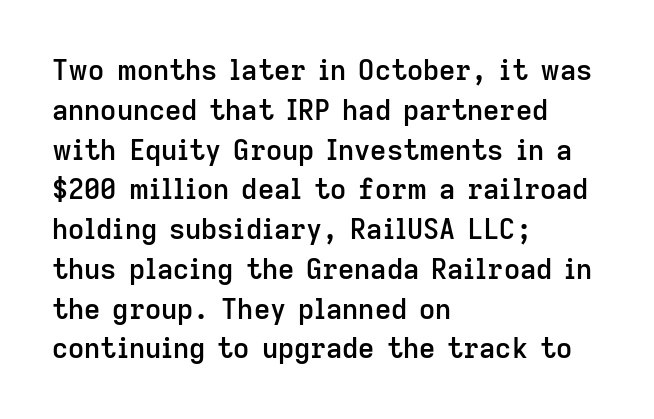
Here the designer chose a conventional face with non-uniform glyph widths. Letters rest on an invisible, unmarked baseline. How are the letters spaced? Ordinarily, with no added tracking. The compositor pushed each line to the left boundary. The passage shown is typeset with a sans-serif family.
